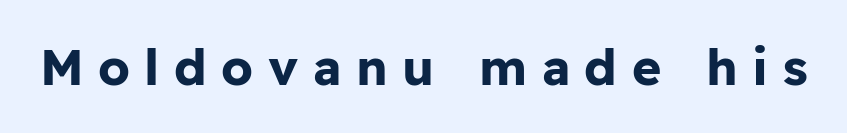
Q: Is the text bold? A: Yes.
Q: Is the text italic (slanted)? A: No, it is upright.
Q: Is the typeface a serif or a sans-serif typeface? A: Sans-serif.
Q: Is the text underlined? A: No.
Q: Is the spacing between letters normal or unusually wide? A: Unusually wide.
Q: Width (condensed, normal, or wide)? A: Normal.
Q: Stroke contrast? A: Low.
Q: x-height? A: Medium.
Q: Monospaced? A: No.
